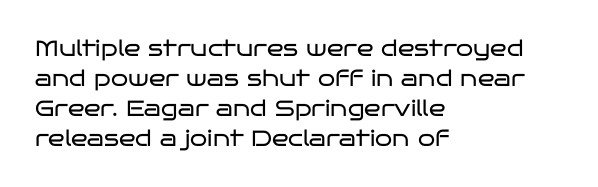
Q: Is the text bold? A: No.
Q: Is the text italic (slanted)? A: No, it is upright.
Q: Is the text underlined? A: No.
Q: How is the paragraph aligned? A: Left-aligned.
Q: Is the spacing between letters normal or unusually wide? A: Normal.
Q: Is the spacing between lines tight, normal or loose? A: Normal.
